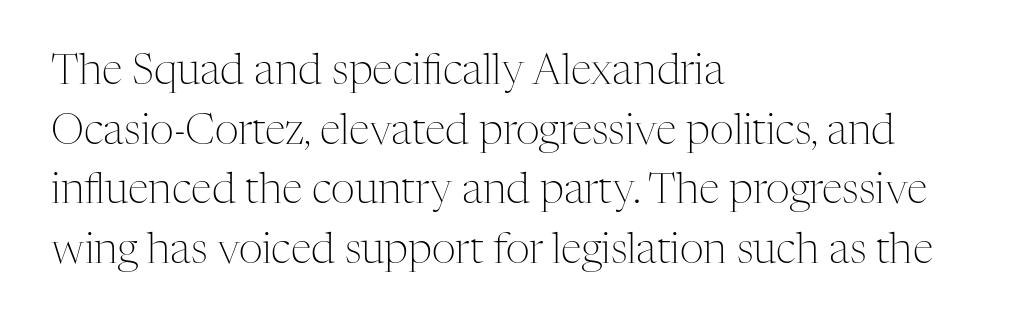
The image shows 42 px light serif type, upright; set left-aligned, normal line spacing (1.42x), normal letter spacing, not underlined; medium stroke contrast and a medium x-height.
